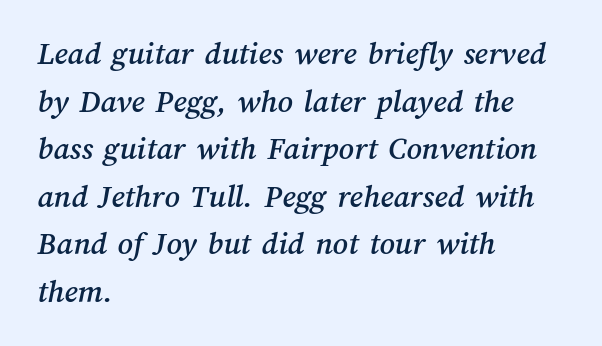
{"width": "normal", "stroke_contrast": "medium", "x_height": "medium", "monospaced": "no", "underline": "no", "align": "left", "line_spacing": "normal", "line_spacing_ratio": 1.44, "letter_spacing": "normal", "letter_spacing_em": 0.0, "glyph_px": 33}
